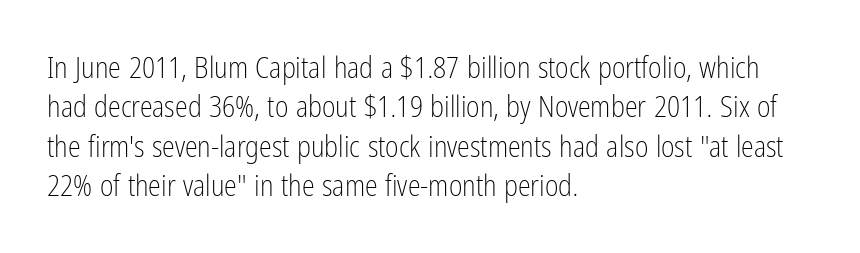
The image shows 29 px light, condensed sans-serif type, upright; set left-aligned, normal line spacing (1.36x), normal letter spacing, not underlined; low stroke contrast and a medium x-height.
